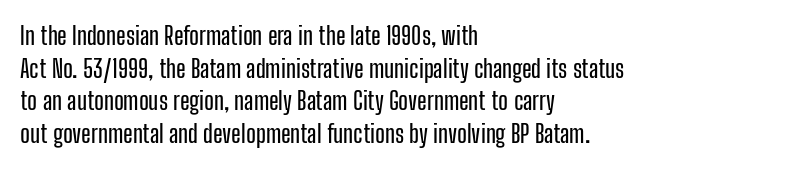
The image shows 25 px text type, upright; set left-aligned, normal line spacing (1.31x), normal letter spacing, not underlined.
